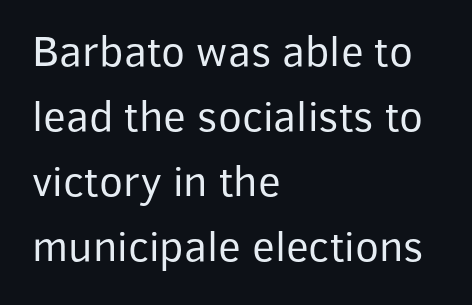
In terms of letterspacing, this is plain default setting. A typesetter would label this face a sans. The space directly below the letters is spotless. Each letter keeps its own natural width here, so spacing adapts to shape. Compared with typical paragraphs, the rows here are spaced about the same.
